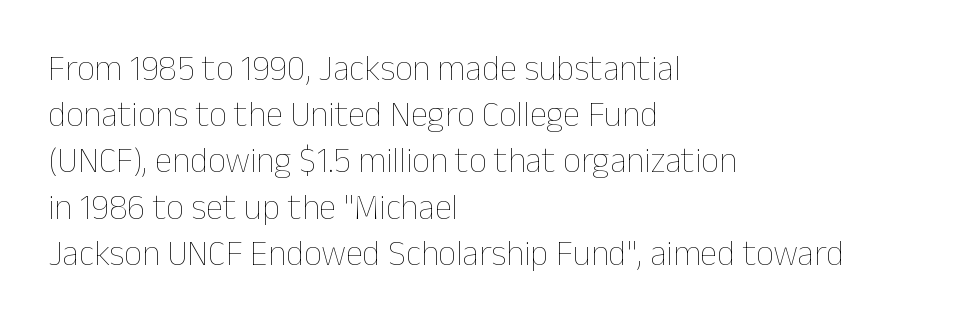
{"italic": "no", "bold": "no", "weight": "thin", "width": "normal", "stroke_contrast": "low", "x_height": "medium", "monospaced": "no", "underline": "no", "align": "left", "line_spacing": "normal", "line_spacing_ratio": 1.32, "letter_spacing": "normal", "letter_spacing_em": 0.0, "glyph_px": 35}
